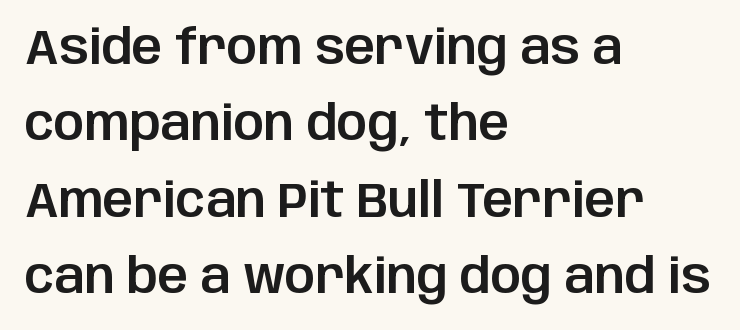
The image shows 48 px sans-serif type, upright; set left-aligned, normal line spacing (1.59x), normal letter spacing, not underlined; low stroke contrast and a large x-height.
